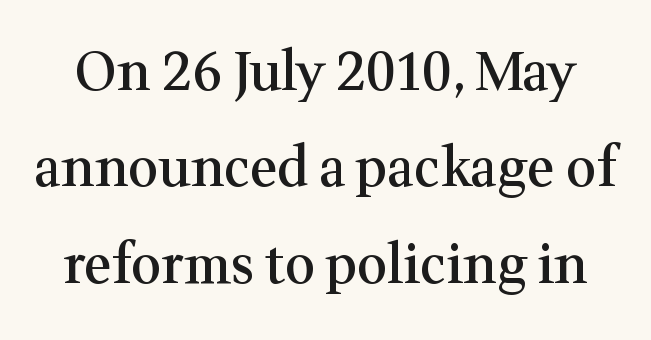
Q: Is the text bold? A: Semi-bold.
Q: Is the text italic (slanted)? A: No, it is upright.
Q: Is the typeface a serif or a sans-serif typeface? A: Serif.
Q: Is the text underlined? A: No.
Q: Is the spacing between letters normal or unusually wide? A: Normal.
Q: Width (condensed, normal, or wide)? A: Normal.
Q: Stroke contrast? A: Medium.
Q: x-height? A: Medium.
Q: Monospaced? A: No.
